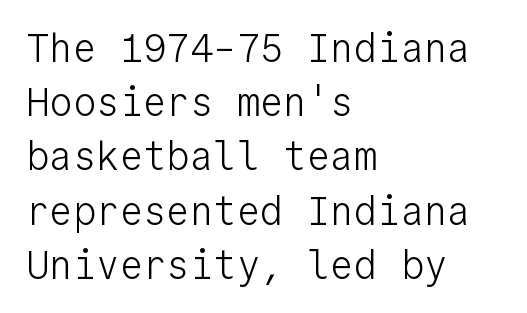
Q: Is the text bold? A: No.
Q: Is the text italic (slanted)? A: No, it is upright.
Q: Is the typeface a serif or a sans-serif typeface? A: Sans-serif.
Q: Is the text underlined? A: No.
Q: How is the paragraph aligned? A: Left-aligned.
Q: Is the spacing between letters normal or unusually wide? A: Normal.
Q: Is the spacing between lines tight, normal or loose? A: Normal.
Q: Width (condensed, normal, or wide)? A: Normal.
Q: Stroke contrast? A: Low.
Q: x-height? A: Medium.
Q: Monospaced? A: Yes.
